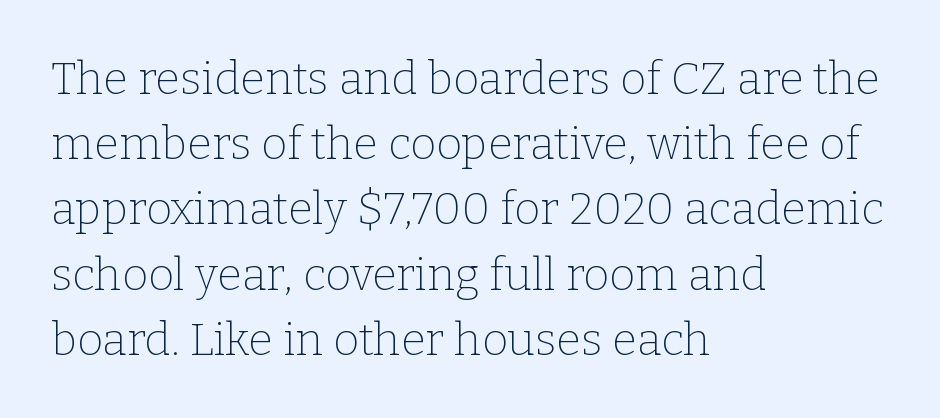
Style check: upright. The line texture is even and compact thanks to regular tracking. The letters carry serifs — small finishing strokes at the ends of their stems. A normal amount of white space separates one row of letters from the next.
